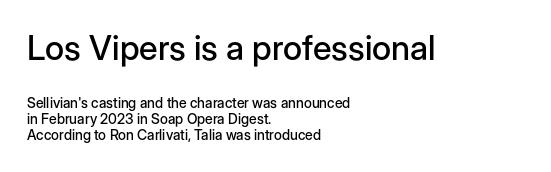
The image shows 34 px sans-serif type, upright; set left-aligned, line spacing 1.16x, normal letter spacing, not underlined; the first (top) block is 2.43x larger; low stroke contrast and a medium x-height.
